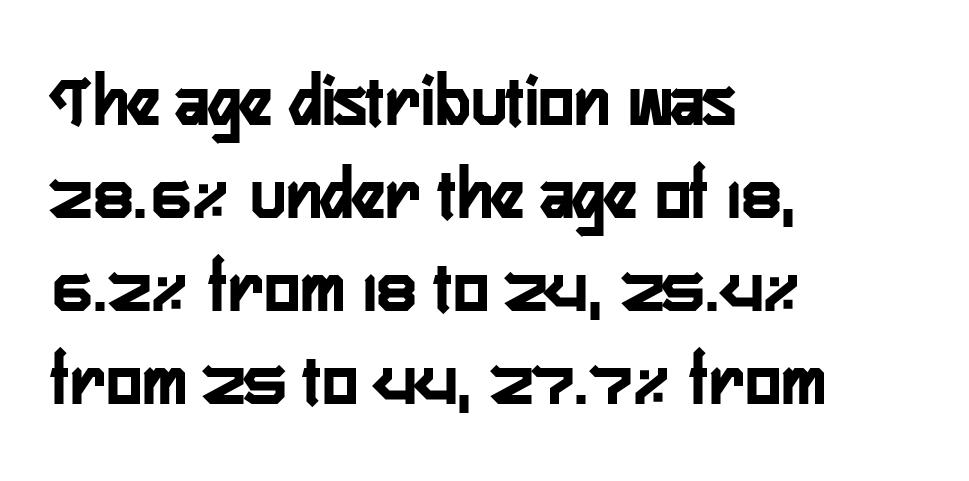
The image shows 75 px semibold, condensed sans-serif type, upright; set left-aligned, line spacing 1.24x, normal letter spacing, not underlined; low stroke contrast and a medium x-height.
